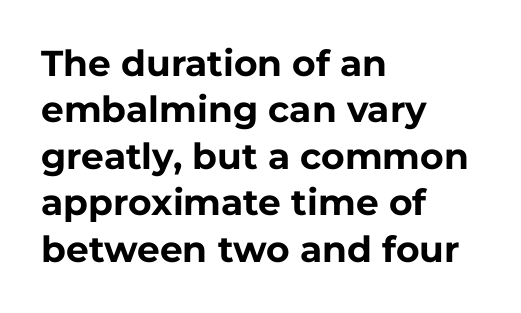
Q: Is the text bold? A: Yes.
Q: Is the text italic (slanted)? A: No, it is upright.
Q: Is the typeface a serif or a sans-serif typeface? A: Sans-serif.
Q: Is the text underlined? A: No.
Q: How is the paragraph aligned? A: Left-aligned.
Q: Is the spacing between letters normal or unusually wide? A: Normal.
Q: Is the spacing between lines tight, normal or loose? A: Normal.
Q: Width (condensed, normal, or wide)? A: Normal.
Q: Stroke contrast? A: Low.
Q: x-height? A: Medium.
Q: Monospaced? A: No.
